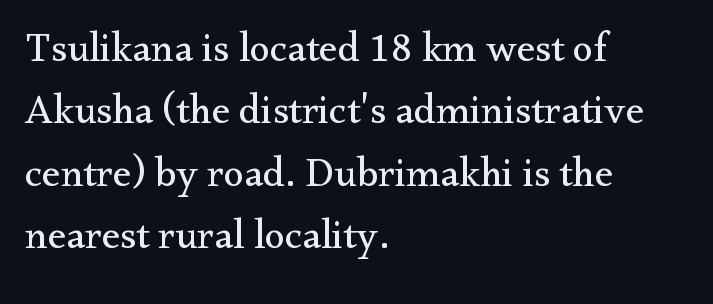
The image shows 41 px regular-weight serif type, upright; set left-aligned, normal line spacing (1.52x), normal letter spacing, not underlined; medium stroke contrast and a small x-height.
